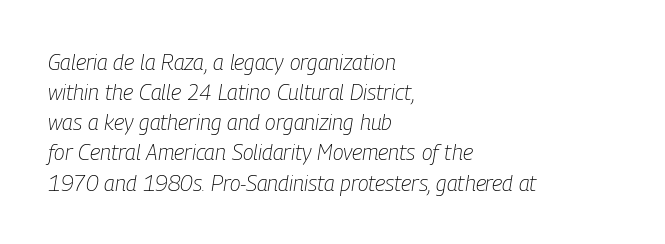
A light-to-regular cut is what we see here. One glance says typical: line gaps are just what's usual. The lettering tilts uniformly, giving the passage an italic look. Check under the words: just untouched page. The setting favours the left margin, as ordinary paragraphs usually do. How are the letters spaced? Ordinarily, with no added tracking.
